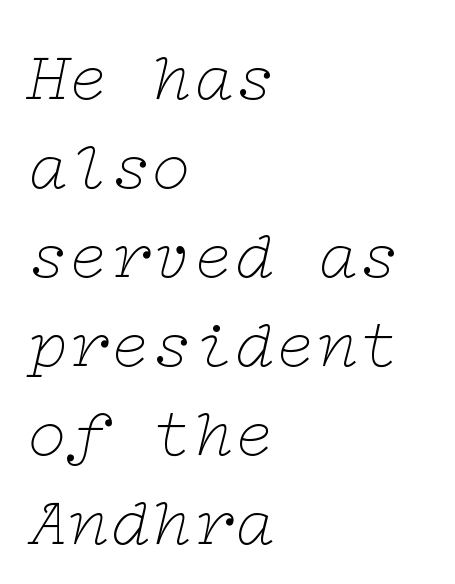
Letterform terminals end in serifs throughout the passage. When letters slant like this, we call the style italic. Each word holds together tightly as a unit, with standard inter-letter gaps. Reading down the block, your eye returns to a fixed left position each line. Letters rest on an invisible, unmarked baseline. Notice how descenders clear the ascenders below comfortably — that's standard leading.
